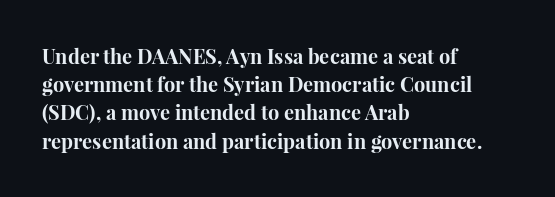
Q: Is the text bold? A: Yes.
Q: Is the text italic (slanted)? A: No, it is upright.
Q: Is the text underlined? A: No.
Q: How is the paragraph aligned? A: Left-aligned.
Q: Is the spacing between letters normal or unusually wide? A: Normal.
Q: Is the spacing between lines tight, normal or loose? A: Normal.
